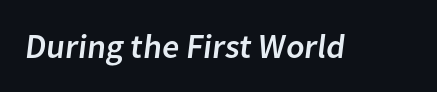
{"serif": "no", "width": "normal", "stroke_contrast": "low", "x_height": "medium", "monospaced": "no", "underline": "no", "letter_spacing": "normal", "letter_spacing_em": 0.0, "glyph_px": 34}
